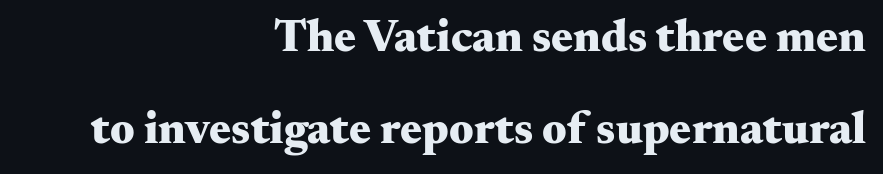
{"serif": "yes", "italic": "no", "bold": "yes", "weight": "heavy", "width": "wide", "stroke_contrast": "medium", "x_height": "small", "monospaced": "no", "underline": "no", "align": "right", "line_spacing": "loose", "line_spacing_ratio": 2.01, "letter_spacing": "normal", "letter_spacing_em": 0.0, "glyph_px": 46}
